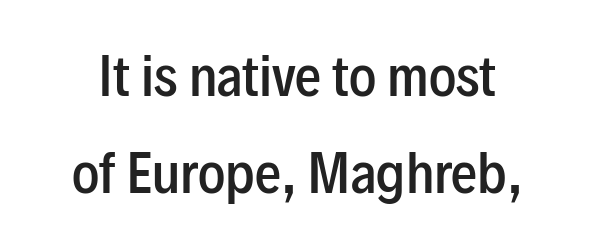
The image shows 52 px semibold, condensed sans-serif type, upright; set line spacing 1.87x, normal letter spacing, not underlined; low stroke contrast and a medium x-height.
